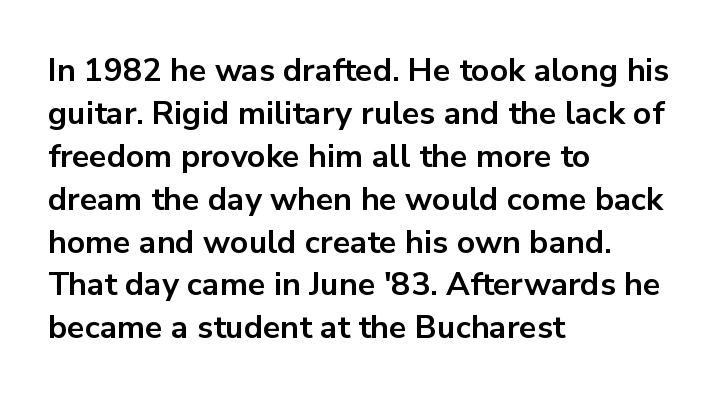
Q: Is the text bold? A: Yes.
Q: Is the text italic (slanted)? A: No, it is upright.
Q: Is the typeface a serif or a sans-serif typeface? A: Sans-serif.
Q: Is the text underlined? A: No.
Q: How is the paragraph aligned? A: Left-aligned.
Q: Is the spacing between letters normal or unusually wide? A: Normal.
Q: Is the spacing between lines tight, normal or loose? A: Normal.
Q: Width (condensed, normal, or wide)? A: Normal.
Q: Stroke contrast? A: Low.
Q: x-height? A: Medium.
Q: Monospaced? A: No.
